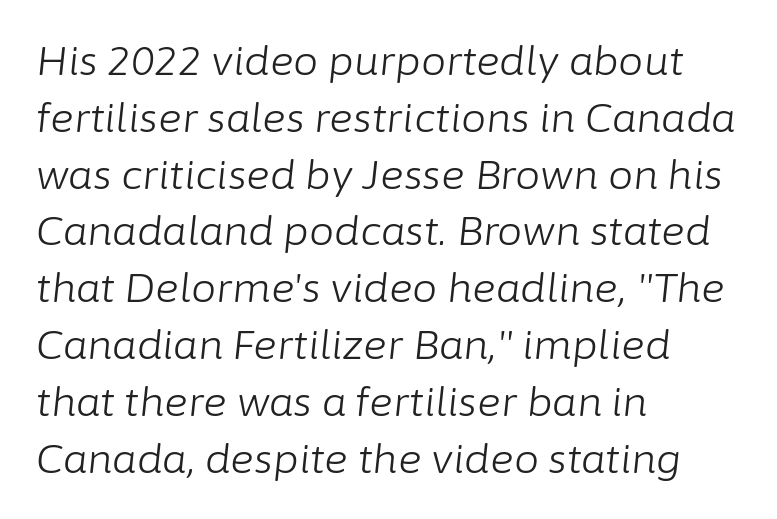
{"italic": "yes", "lean": "right", "slant_degrees": 6, "bold": "no", "weight": "light", "width": "normal", "stroke_contrast": "low", "x_height": "medium", "monospaced": "no", "underline": "no", "align": "left", "line_spacing": "normal", "line_spacing_ratio": 1.42, "letter_spacing": "normal", "letter_spacing_em": 0.0, "glyph_px": 40}
